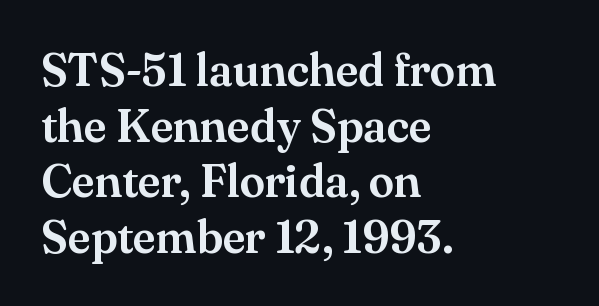
Q: Is the text italic (slanted)? A: No, it is upright.
Q: Is the typeface a serif or a sans-serif typeface? A: Serif.
Q: Is the text underlined? A: No.
Q: How is the paragraph aligned? A: Left-aligned.
Q: Is the spacing between letters normal or unusually wide? A: Normal.
Q: Width (condensed, normal, or wide)? A: Normal.
Q: Stroke contrast? A: Medium.
Q: x-height? A: Small.
Q: Monospaced? A: No.
